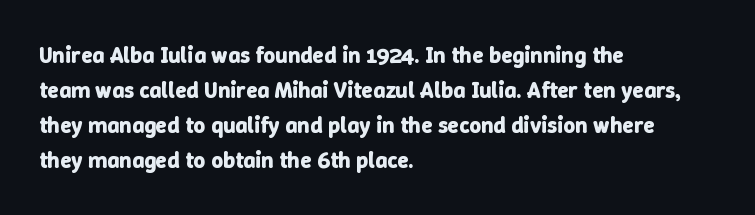
A normal amount of white space separates one row of letters from the next. The lines in this sample share a left origin and differ only in where they stop. Characters follow at the spacing the type designer built in. In terms of weight, the rendering is a true, heavy bold.
